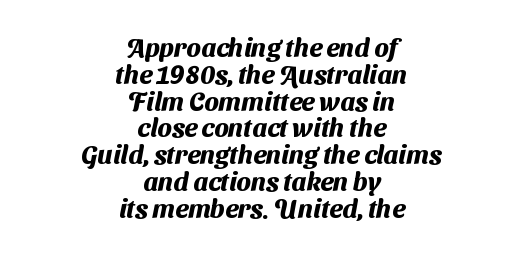
Leading is clearly below the norm, producing a dense column. As a designer I'd log this as weight 700, bold. In terms of letterspacing, this is plain default setting. Nobody drew a line under any word here. Neither beginnings nor endings align; midpoints do.
